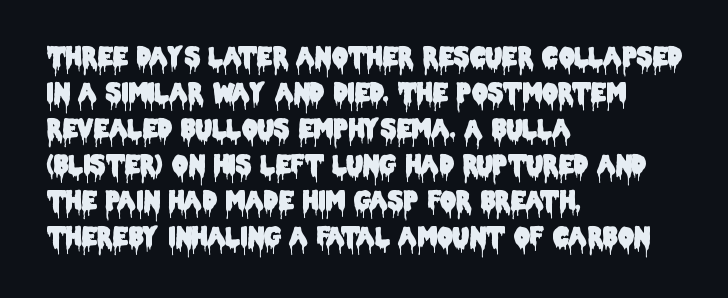
The image shows 25 px text type, upright; set left-aligned, normal line spacing (1.44x), normal letter spacing, not underlined.
